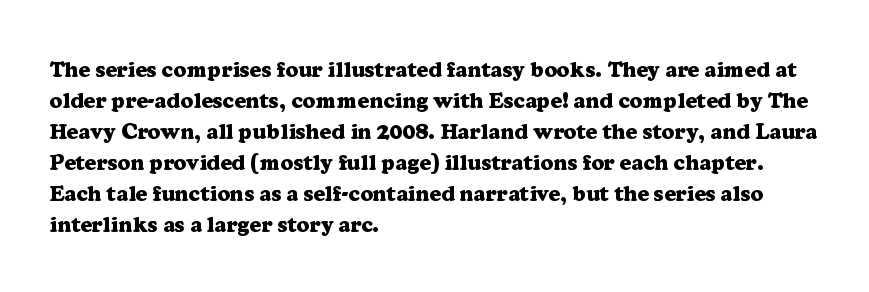
Ordinary non-slanted type is in use. The space between consecutive lines is moderate. The strokes are fattened all the way to bold. No extra tracking has been applied to these lines. Quick note: underline off. The typesetter chose a ragged-right arrangement here.
